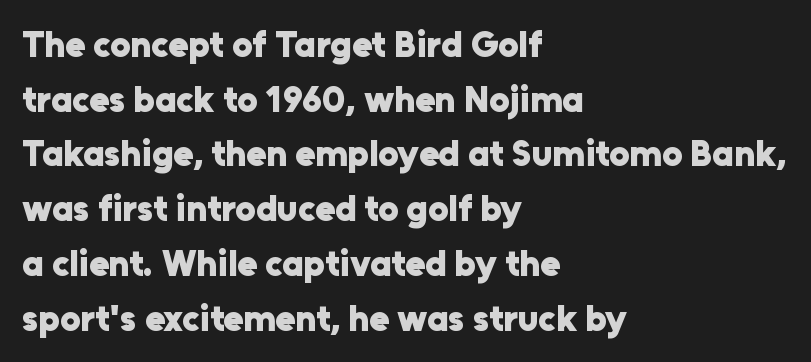
Compared with typical body copy, the letter spacing here is the same. Descender tails drop into unmarked territory. Each letter keeps its own natural width here, so spacing adapts to shape. Every stem runs plumb, perpendicular to the baseline. The leading is moderate, giving the passage an even texture. Its strokes are broad and dark, the hallmark of bold type.
